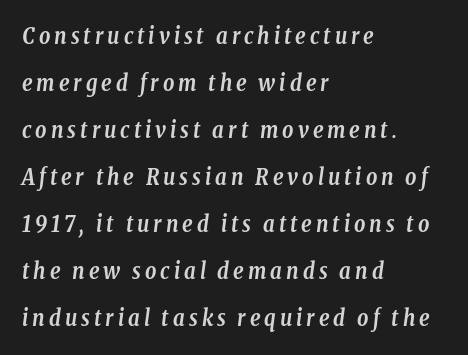
The image shows 22 px bold type, italic (leaning right); set left-aligned, loose line spacing (2.14x), not underlined.
